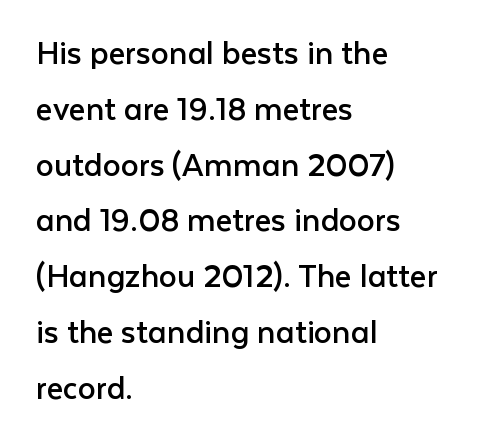
Each row of text sits above clean, open space. Vertically, the passage feels balanced, rows spaced as you'd expect. The letters carry no serifs — their stems end cleanly without finishing strokes. Left-aligned paragraph, ragged on the right. The specimen reads as upright at a glance.
